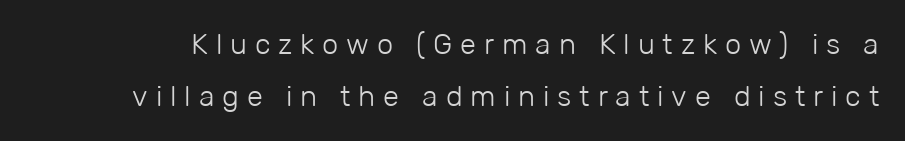
A typesetter would label this face a sans. In terms of posture, this sample is upright. Note the varied advance widths — an 'i' is clearly narrower than an 'm'. The passage shown has open, widely tracked lettering throughout. Summary of weight: not heavy and not bold. The zone under the glyphs is completely vacant.
